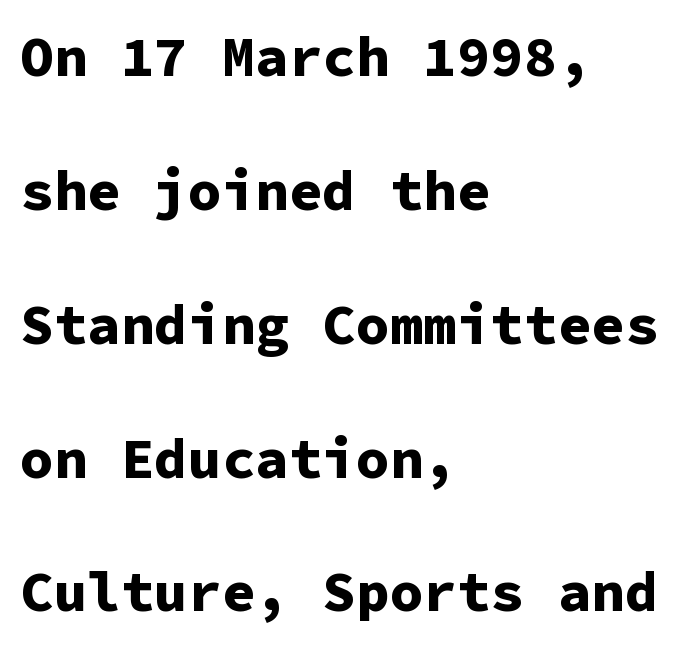
The image shows 56 px bold sans-serif type, upright, monospaced; set left-aligned, loose line spacing (2.39x), normal letter spacing, not underlined; low stroke contrast and a medium x-height.
